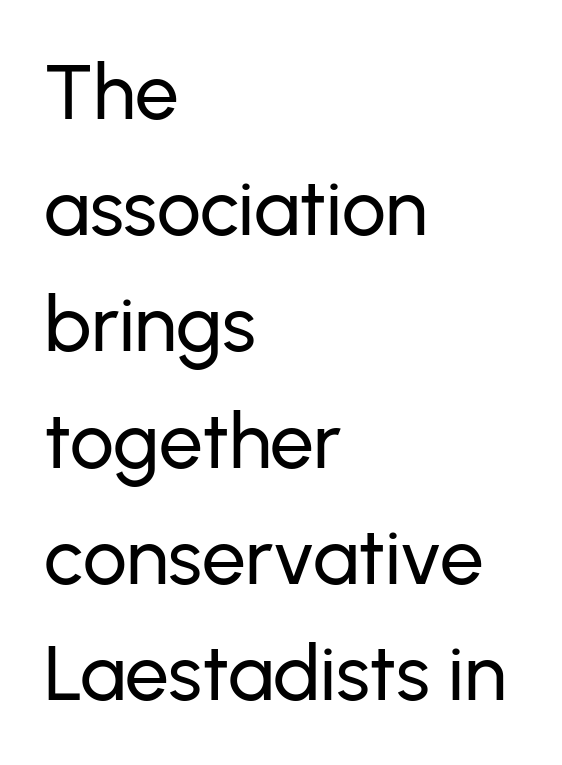
Q: Is the text italic (slanted)? A: No, it is upright.
Q: Is the typeface a serif or a sans-serif typeface? A: Sans-serif.
Q: Is the text underlined? A: No.
Q: How is the paragraph aligned? A: Left-aligned.
Q: Is the spacing between letters normal or unusually wide? A: Normal.
Q: Is the spacing between lines tight, normal or loose? A: Normal.
Q: Width (condensed, normal, or wide)? A: Normal.
Q: Stroke contrast? A: Low.
Q: x-height? A: Medium.
Q: Monospaced? A: No.
